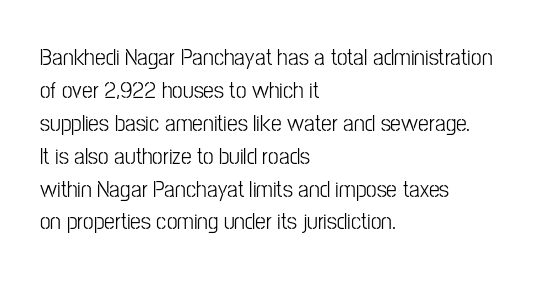
The type sits square on the baseline with zero lean. Students, observe: this is what conventionally led text looks like. Notice how the passage keeps a crisp vertical edge on the left only. Lines of text with bare space underneath.
